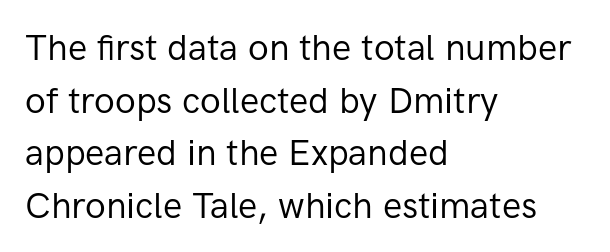
The image shows 36 px regular-weight sans-serif type, upright; set left-aligned, normal line spacing (1.46x), normal letter spacing, not underlined; low stroke contrast and a medium x-height.
